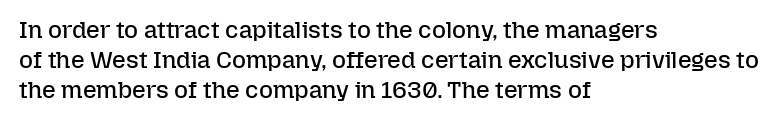
Q: Is the text bold? A: No.
Q: Is the text italic (slanted)? A: No, it is upright.
Q: Is the text underlined? A: No.
Q: How is the paragraph aligned? A: Left-aligned.
Q: Is the spacing between letters normal or unusually wide? A: Normal.
